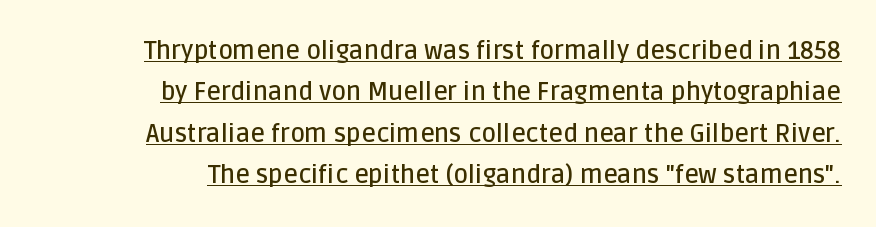
Posture: straight, roman, zero tilt. The text block is weighted toward the right margin, trailing off unevenly leftward. Leading matches the norm, producing a regular column. Between one letter and the next there's only the usual sliver of space. Check the space under the baseline: a stroke is drawn there.
